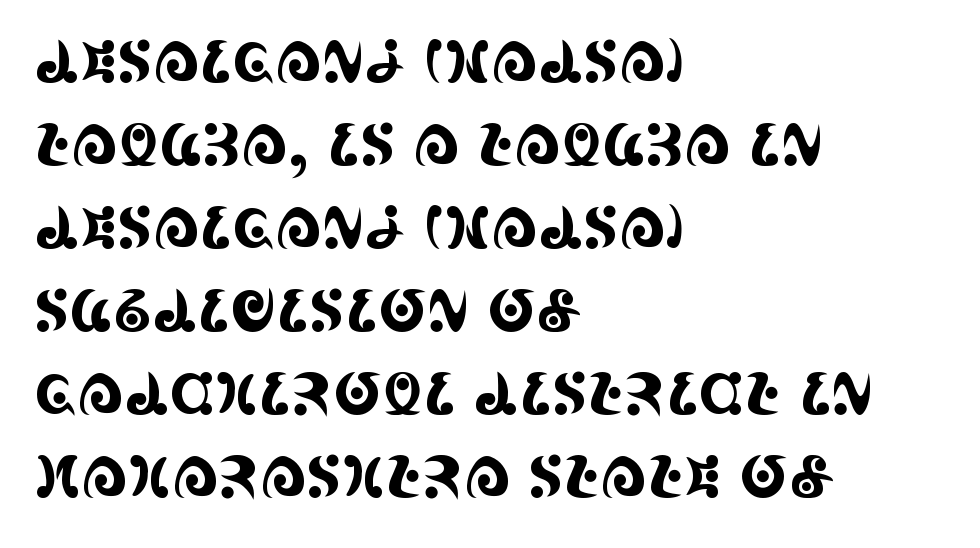
Q: Is the text italic (slanted)? A: No, it is upright.
Q: Is the typeface a serif or a sans-serif typeface? A: Serif.
Q: Is the text underlined? A: No.
Q: How is the paragraph aligned? A: Left-aligned.
Q: Is the spacing between letters normal or unusually wide? A: Normal.
Q: Is the spacing between lines tight, normal or loose? A: Normal.
Q: Width (condensed, normal, or wide)? A: Condensed.
Q: x-height? A: Large.
Q: Monospaced? A: No.
